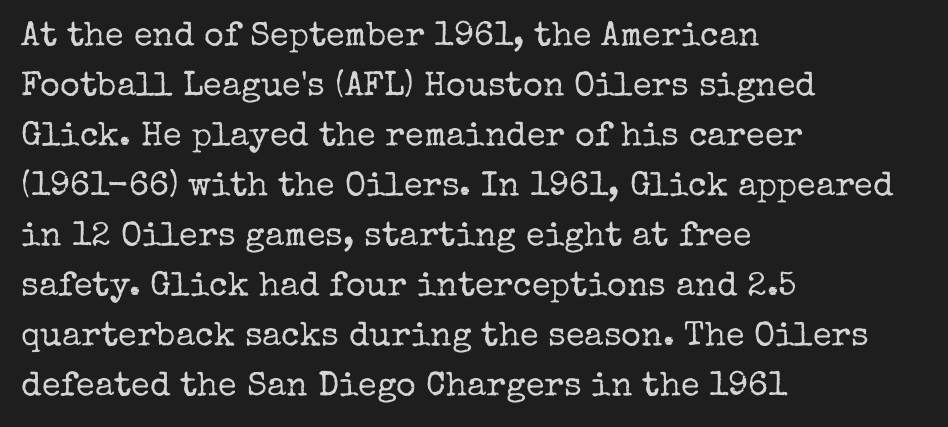
Q: Is the text bold? A: No.
Q: Is the text italic (slanted)? A: No, it is upright.
Q: Is the typeface a serif or a sans-serif typeface? A: Serif.
Q: Is the text underlined? A: No.
Q: How is the paragraph aligned? A: Left-aligned.
Q: Is the spacing between letters normal or unusually wide? A: Normal.
Q: Is the spacing between lines tight, normal or loose? A: Normal.
Q: Width (condensed, normal, or wide)? A: Normal.
Q: Stroke contrast? A: Low.
Q: x-height? A: Medium.
Q: Monospaced? A: No.
